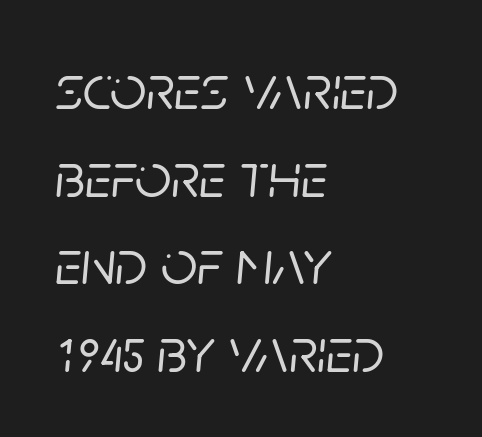
{"italic": "yes", "lean": "right", "slant_degrees": 5, "width": "normal", "stroke_contrast": "low", "x_height": "large", "monospaced": "no", "underline": "no", "align": "left", "line_spacing": "normal", "line_spacing_ratio": 1.37, "letter_spacing": "normal", "letter_spacing_em": 0.0, "glyph_px": 64}
